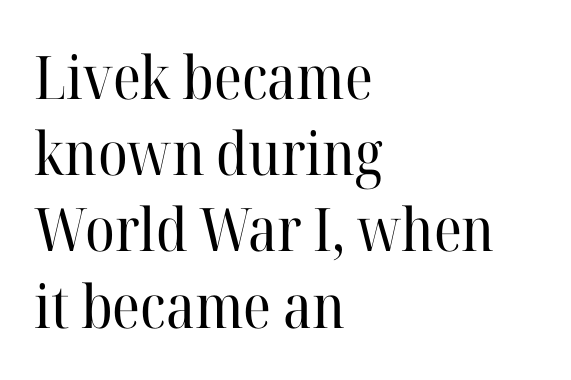
Is this a fixed-width face? No — the glyphs have proportional, varying widths. The strip under each line holds only bare page. This is roman type, the default non-slanted kind. The typesetter chose a ragged-right arrangement here. The strokes carry an ordinary text weight at most.
